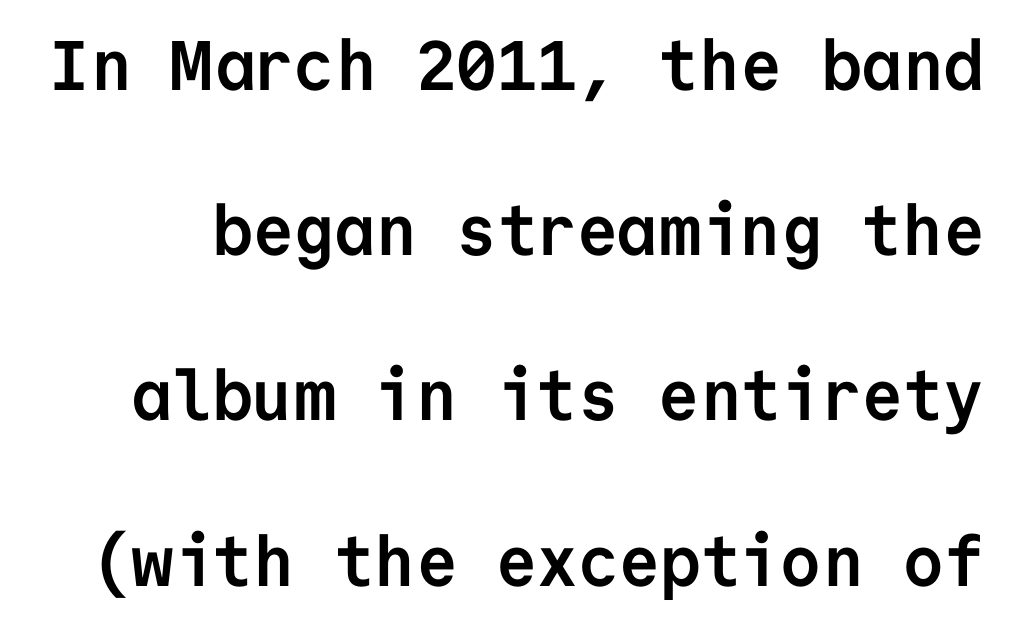
Q: Is the text bold? A: Yes.
Q: Is the text italic (slanted)? A: No, it is upright.
Q: Is the typeface a serif or a sans-serif typeface? A: Sans-serif.
Q: Is the text underlined? A: No.
Q: Is the spacing between letters normal or unusually wide? A: Normal.
Q: Is the spacing between lines tight, normal or loose? A: Loose.
Q: Width (condensed, normal, or wide)? A: Normal.
Q: Stroke contrast? A: Low.
Q: x-height? A: Medium.
Q: Monospaced? A: Yes.
